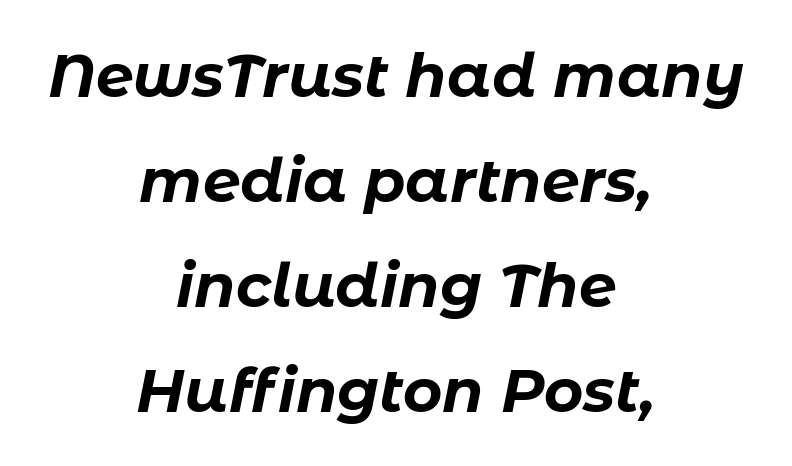
The image shows 60 px bold type, italic (leaning right); set centered, line spacing 1.75x, normal letter spacing, not underlined; low stroke contrast and a medium x-height.
